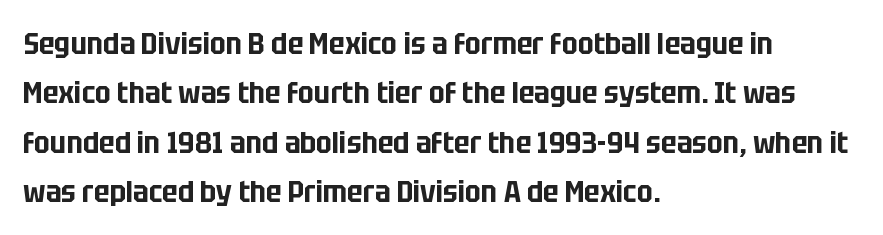
Spacing verdict: proportional, widths tailored to each character. Typographically, this falls in the sans-serif category. The letters stand upright; this is a roman face. A typesetter would call this zero additional tracking. Layout note: lines flush left.
